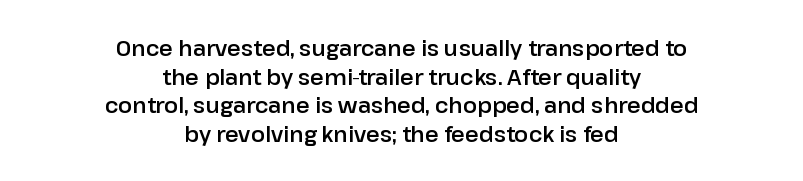
Nobody drew a line under any word here. The font's upright variant was chosen for this text. Successive baselines arrive at the customary interval. The rendering positions every line midway between the sides.
